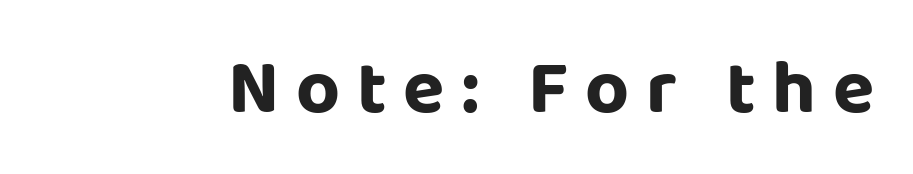
The image shows 76 px sans-serif type, upright; set unusually wide letter spacing (+0.22 em), not underlined; low stroke contrast and a large x-height.
